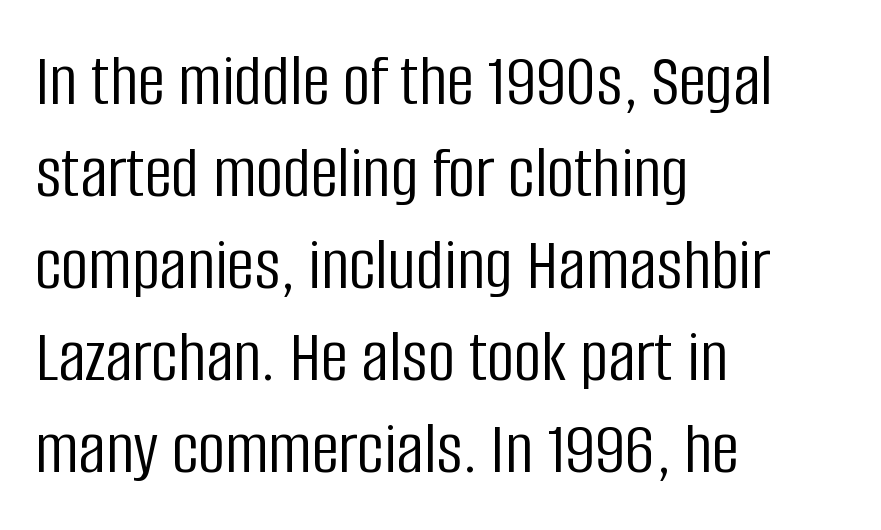
{"serif": "no", "italic": "no", "bold": "no", "weight": "light", "width": "condensed", "stroke_contrast": "low", "x_height": "large", "monospaced": "no", "underline": "no", "align": "left", "line_spacing_ratio": 1.21, "letter_spacing": "normal", "letter_spacing_em": 0.0, "glyph_px": 76}
